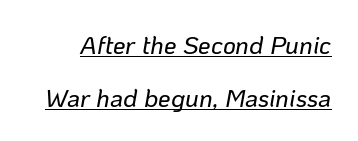
The image shows 25 px text type, italic (leaning right); set loose line spacing (2.11x), normal letter spacing, underlined.
